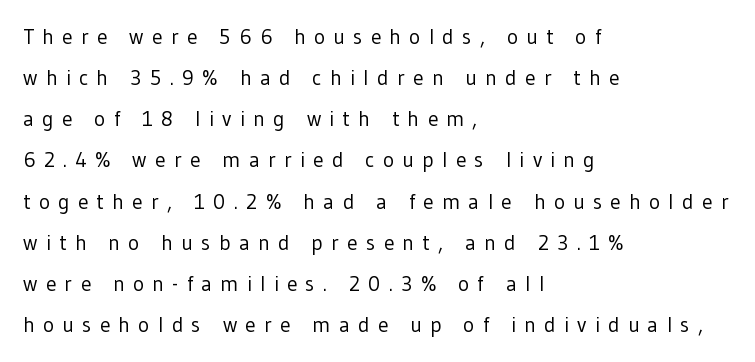
Unbolded letterforms with no extra heft. Ascenders rise straight up at ninety degrees. Vertical spacing — loose. Clear beneath every line of the passage.
